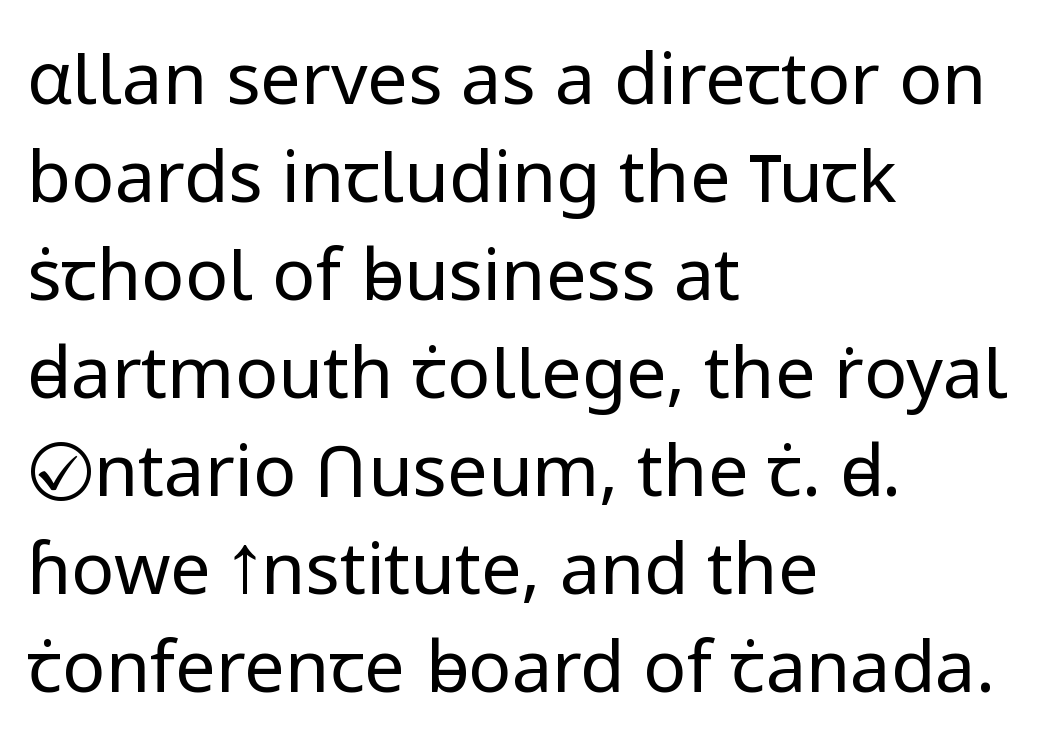
Q: Is the text bold? A: No.
Q: Is the text italic (slanted)? A: No, it is upright.
Q: Is the typeface a serif or a sans-serif typeface? A: Sans-serif.
Q: Is the text underlined? A: No.
Q: How is the paragraph aligned? A: Left-aligned.
Q: Is the spacing between letters normal or unusually wide? A: Normal.
Q: Is the spacing between lines tight, normal or loose? A: Normal.
Q: Width (condensed, normal, or wide)? A: Normal.
Q: Stroke contrast? A: Low.
Q: x-height? A: Medium.
Q: Monospaced? A: No.
